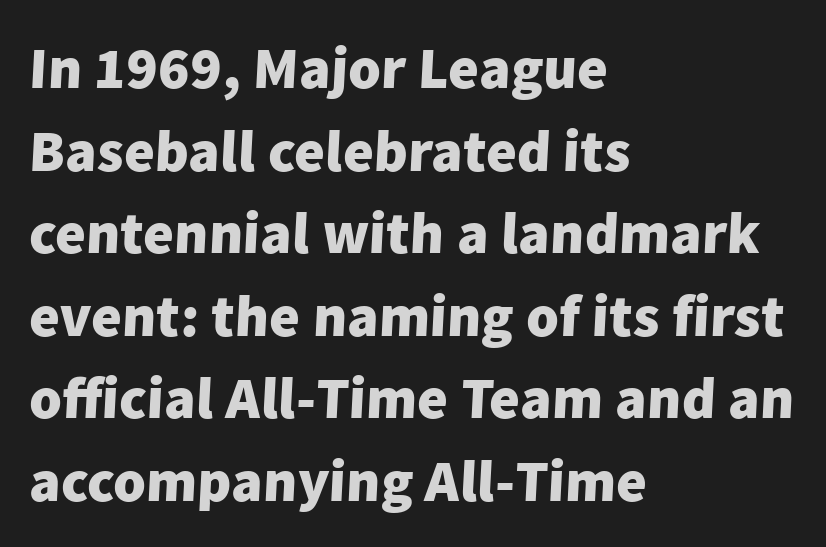
{"serif": "no", "bold": "yes", "weight": "heavy", "width": "normal", "stroke_contrast": "low", "x_height": "medium", "monospaced": "no", "underline": "no", "align": "left", "line_spacing": "normal", "line_spacing_ratio": 1.4, "letter_spacing": "normal", "letter_spacing_em": 0.0, "glyph_px": 59}
